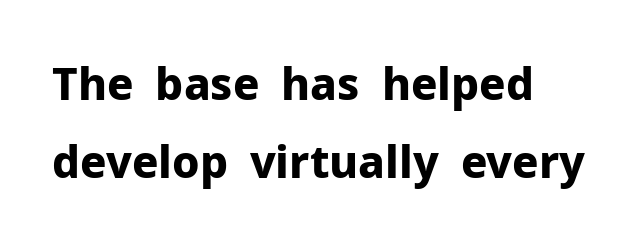
The image shows 44 px bold sans-serif type, upright; set left-aligned, line spacing 1.77x, normal letter spacing, not underlined; low stroke contrast and a medium x-height.
